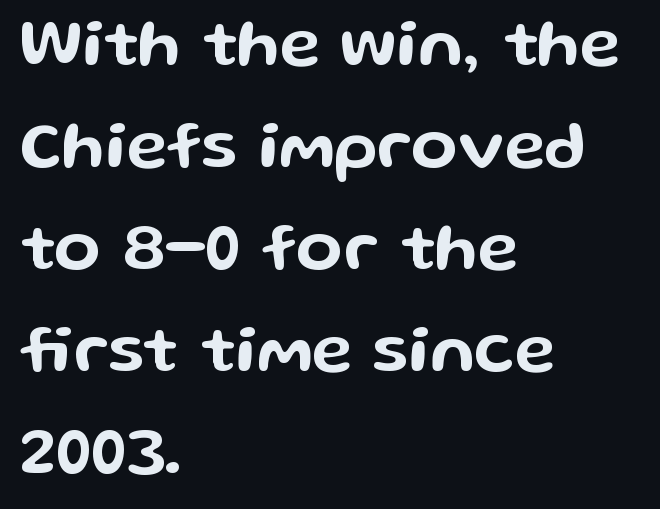
{"serif": "no", "italic": "no", "width": "wide", "stroke_contrast": "low", "x_height": "medium", "monospaced": "no", "underline": "no", "align": "left", "line_spacing": "normal", "line_spacing_ratio": 1.5, "letter_spacing": "normal", "letter_spacing_em": 0.0, "glyph_px": 68}
